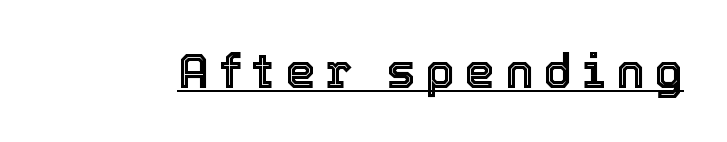
{"italic": "no", "width": "normal", "x_height": "medium", "monospaced": "no", "underline": "yes", "letter_spacing": "wide", "letter_spacing_em": 0.21, "glyph_px": 48}
